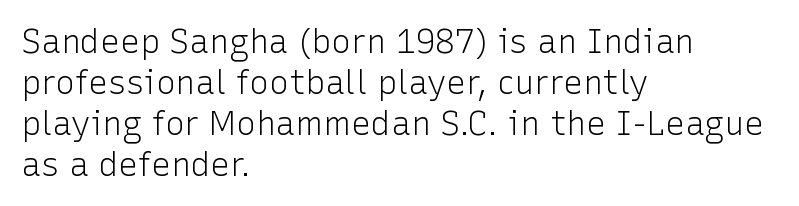
Visually the block forms a straight wall on the left and a jagged coastline on the right. Varying glyph widths throughout — classic text-font behaviour. If you drew a line through each stem, it would be perfectly vertical. These lines keep a tight, regular rhythm from letter to letter.
